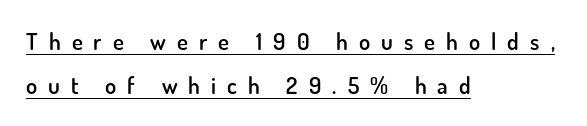
{"italic": "no", "bold": "semi", "underline": "yes", "align": "left", "line_spacing": "loose", "line_spacing_ratio": 1.91, "letter_spacing": "wide", "letter_spacing_em": 0.48, "glyph_px": 23}
